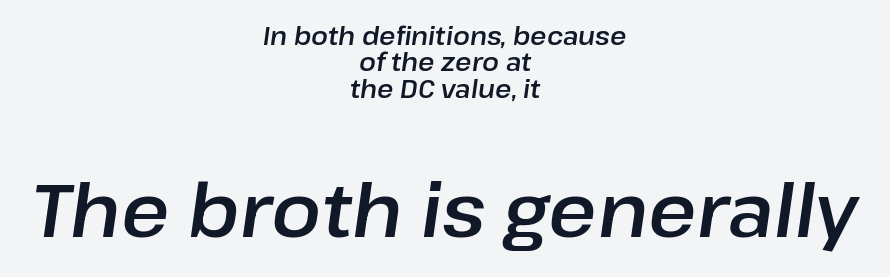
{"italic": "yes", "lean": "right", "slant_degrees": 8, "width": "normal", "stroke_contrast": "low", "x_height": "medium", "monospaced": "no", "underline": "no", "align": "center", "line_spacing": "tight", "line_spacing_ratio": 1.06, "letter_spacing": "normal", "letter_spacing_em": 0.0, "larger_block": "second", "size_ratio": 2.96, "glyph_px": 74}
